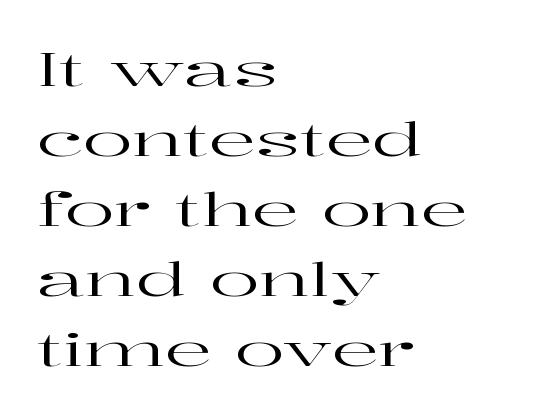
The image shows 46 px wide serif type, upright; set left-aligned, normal line spacing (1.52x), normal letter spacing, not underlined; high stroke contrast and a medium x-height.
